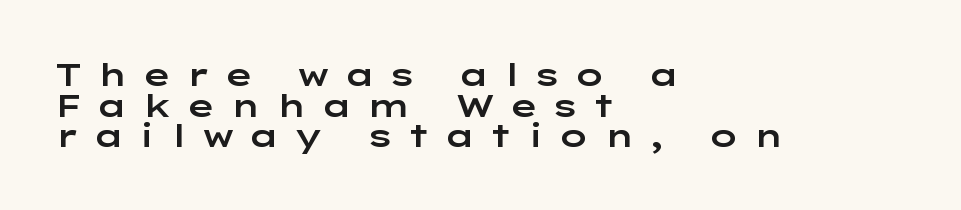
Nobody drew a line under any word here. Unlike italic type, these characters show no tilt at all. This block would grow much taller if given ordinary leading; it's compressed now. Do the characters align in a grid? No, the font is proportional. Short and long lines alike share a common starting point at left.
